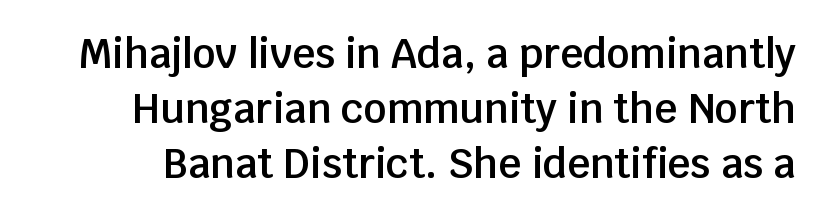
The image shows 40 px semibold sans-serif type, upright; set normal line spacing (1.37x), normal letter spacing, not underlined; low stroke contrast and a large x-height.
